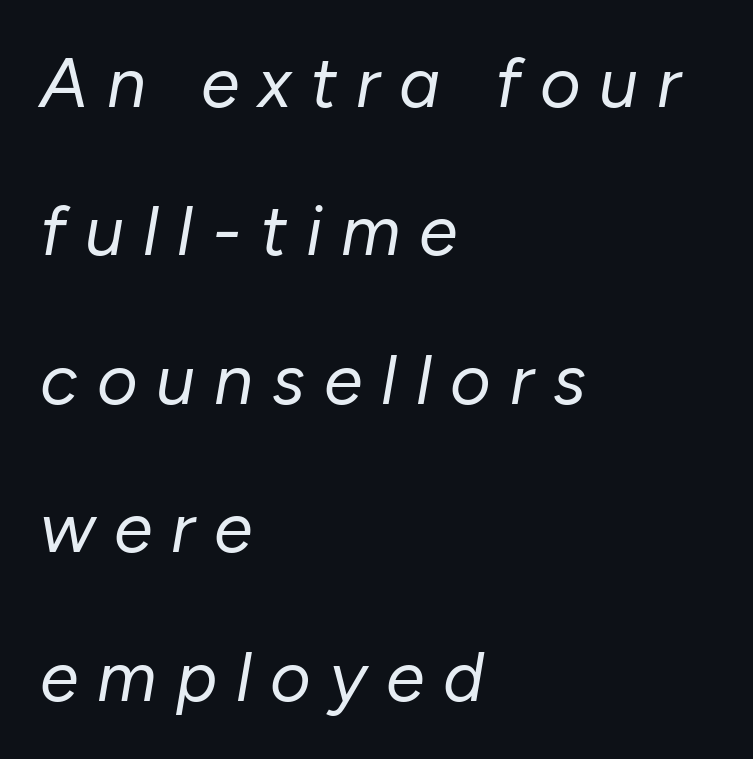
Q: Is the text bold? A: No.
Q: Is the text italic (slanted)? A: Yes, it leans right by about 10 degrees.
Q: Is the text underlined? A: No.
Q: How is the paragraph aligned? A: Left-aligned.
Q: Is the spacing between letters normal or unusually wide? A: Unusually wide.
Q: Is the spacing between lines tight, normal or loose? A: Loose.
Q: Width (condensed, normal, or wide)? A: Normal.
Q: Stroke contrast? A: Low.
Q: x-height? A: Medium.
Q: Monospaced? A: No.
